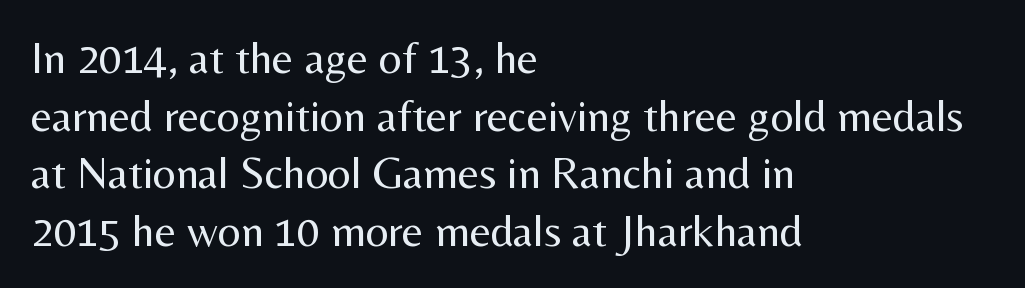
{"serif": "no", "italic": "no", "bold": "no", "weight": "regular", "width": "normal", "stroke_contrast": "medium", "x_height": "medium", "monospaced": "no", "underline": "no", "align": "left", "line_spacing": "normal", "line_spacing_ratio": 1.28, "letter_spacing": "normal", "letter_spacing_em": 0.0, "glyph_px": 45}
